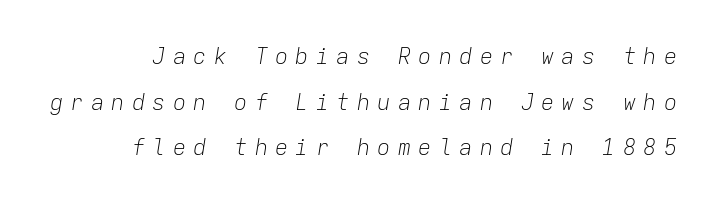
The tracking reads as deliberately expanded to a designer's eye. Is the type heavy? It reads as light-to-regular instead. Compared with ordinary roman type, these characters are visibly tilted. Regarding leading, the lines here are spaced well apart. This rendering features lettering with no underline.
